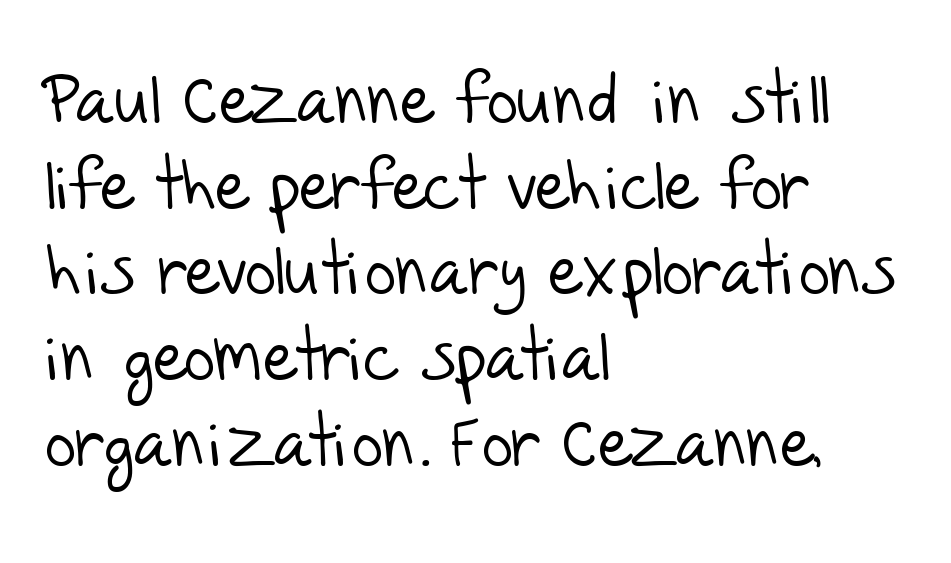
{"serif": "no", "bold": "no", "weight": "light", "width": "normal", "stroke_contrast": "low", "x_height": "large", "monospaced": "no", "underline": "no", "align": "left", "line_spacing": "normal", "line_spacing_ratio": 1.26, "letter_spacing": "normal", "letter_spacing_em": 0.0, "glyph_px": 68}
